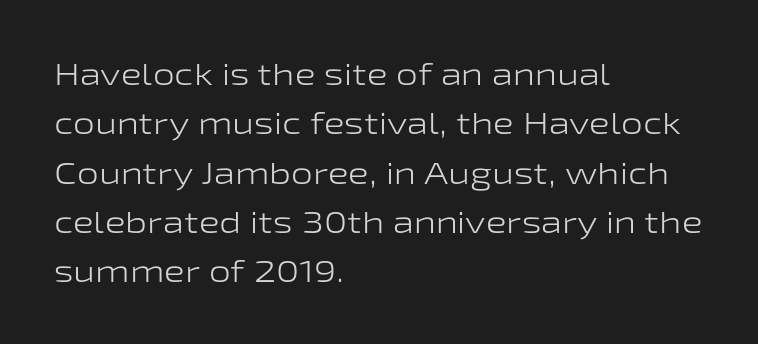
Q: Is the text bold? A: No.
Q: Is the text italic (slanted)? A: No, it is upright.
Q: Is the typeface a serif or a sans-serif typeface? A: Sans-serif.
Q: Is the text underlined? A: No.
Q: How is the paragraph aligned? A: Left-aligned.
Q: Is the spacing between letters normal or unusually wide? A: Normal.
Q: Is the spacing between lines tight, normal or loose? A: Normal.
Q: Width (condensed, normal, or wide)? A: Wide.
Q: Stroke contrast? A: Low.
Q: x-height? A: Medium.
Q: Monospaced? A: No.
